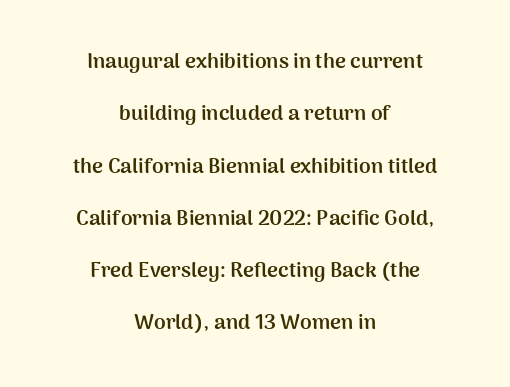
The image shows 21 px bold type, upright; set centered, loose line spacing (2.49x), normal letter spacing, not underlined.
